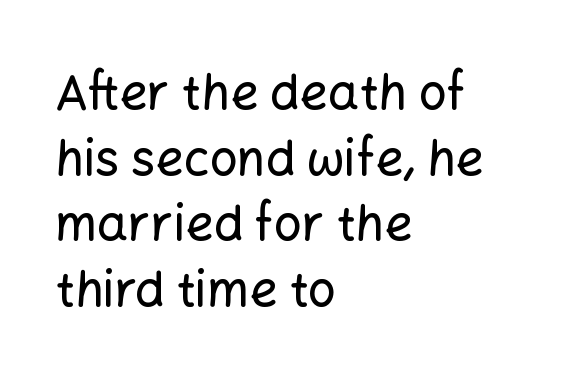
{"serif": "no", "italic": "no", "width": "normal", "stroke_contrast": "low", "x_height": "medium", "monospaced": "no", "underline": "no", "align": "left", "line_spacing": "normal", "line_spacing_ratio": 1.34, "letter_spacing": "normal", "letter_spacing_em": 0.0, "glyph_px": 49}
